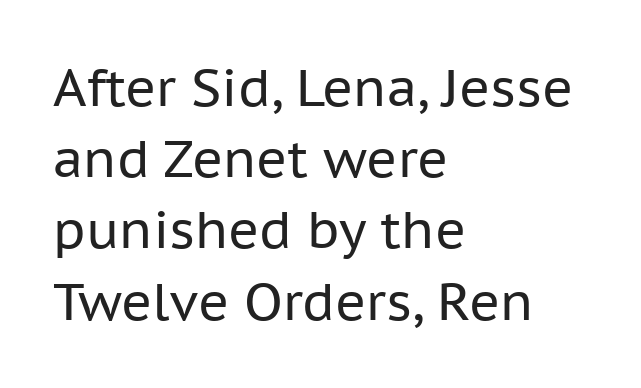
Q: Is the text bold? A: No.
Q: Is the text italic (slanted)? A: No, it is upright.
Q: Is the typeface a serif or a sans-serif typeface? A: Sans-serif.
Q: Is the text underlined? A: No.
Q: How is the paragraph aligned? A: Left-aligned.
Q: Is the spacing between letters normal or unusually wide? A: Normal.
Q: Is the spacing between lines tight, normal or loose? A: Normal.
Q: Width (condensed, normal, or wide)? A: Normal.
Q: Stroke contrast? A: Low.
Q: x-height? A: Medium.
Q: Monospaced? A: No.
